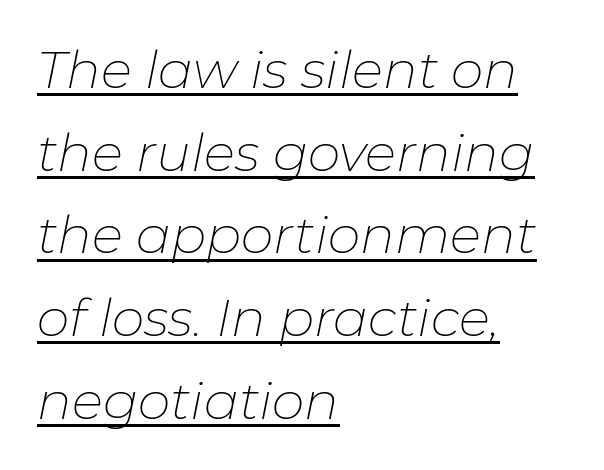
The rendering applies a slant to the glyphs. Like a heading marked for emphasis, these lines bear an underscore. Glyph-to-glyph distance matches everyday printed text. No chunkiness to these letters — they're not bold. Here the designer chose a conventional face with non-uniform glyph widths.
